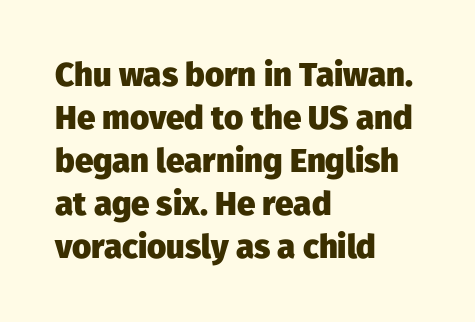
{"serif": "no", "italic": "no", "bold": "yes", "weight": "heavy", "width": "normal", "stroke_contrast": "low", "x_height": "medium", "monospaced": "no", "underline": "no", "align": "left", "line_spacing": "normal", "line_spacing_ratio": 1.3, "letter_spacing": "normal", "letter_spacing_em": 0.0, "glyph_px": 33}
